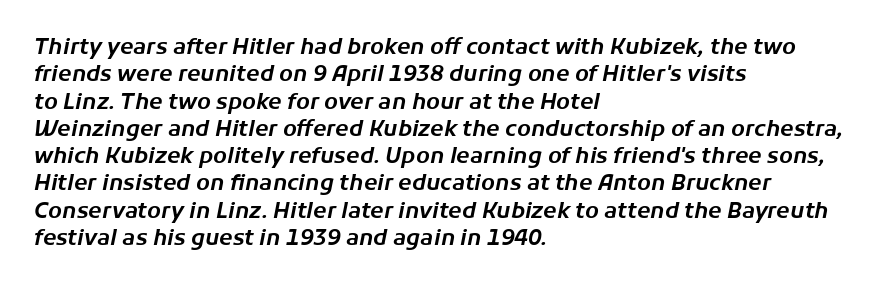
{"italic": "yes", "lean": "right", "slant_degrees": 11, "underline": "no", "align": "left", "line_spacing_ratio": 1.24, "letter_spacing": "normal", "letter_spacing_em": 0.0, "glyph_px": 22}
